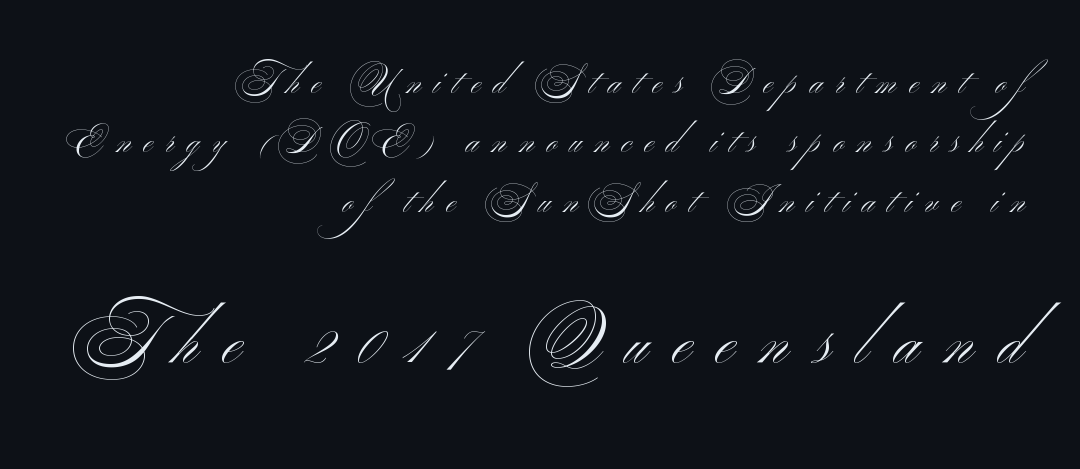
{"serif": "no", "bold": "no", "weight": "light", "width": "wide", "stroke_contrast": "medium", "x_height": "small", "monospaced": "no", "underline": "no", "align": "right", "line_spacing_ratio": 1.75, "letter_spacing": "wide", "letter_spacing_em": 0.38, "larger_block": "second", "size_ratio": 1.97, "glyph_px": 67}
